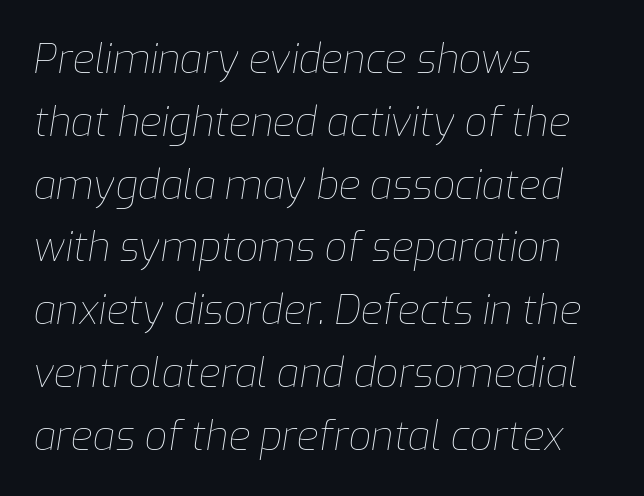
{"italic": "yes", "lean": "right", "slant_degrees": 9, "bold": "no", "weight": "thin", "width": "normal", "stroke_contrast": "low", "x_height": "medium", "monospaced": "no", "underline": "no", "align": "left", "line_spacing": "normal", "line_spacing_ratio": 1.57, "letter_spacing": "normal", "letter_spacing_em": 0.0, "glyph_px": 40}
